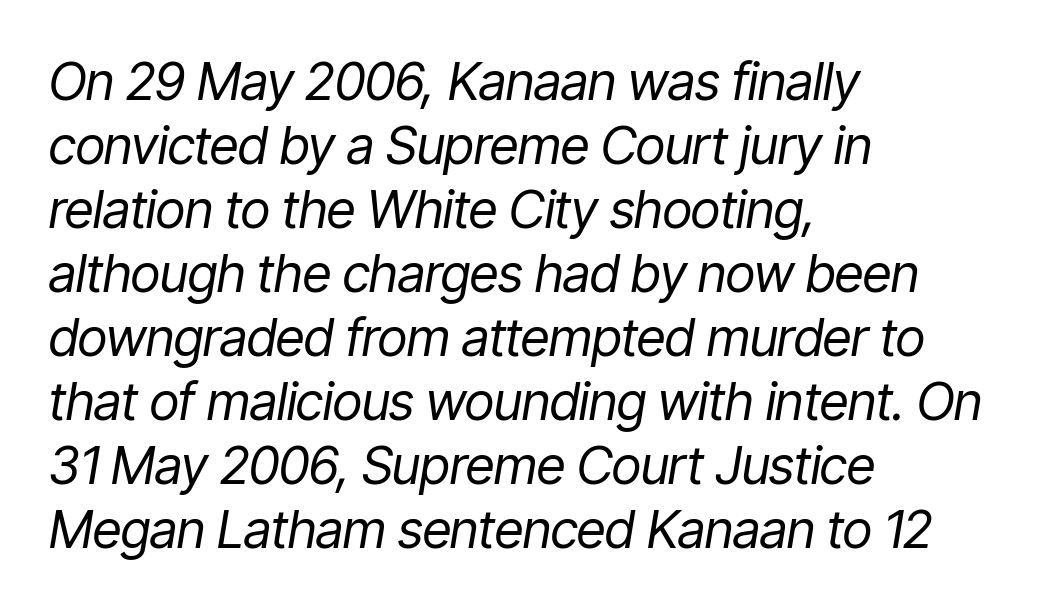
Nobody touched the tracking dial on this one. Caption: multi-line text, flush left, ragged right. In terms of posture, this sample is oblique. Rule under the text: the space is simply empty. Here the designer chose a conventional face with non-uniform glyph widths. Stroke thickness stays within the range of a standard reading face or lighter.
